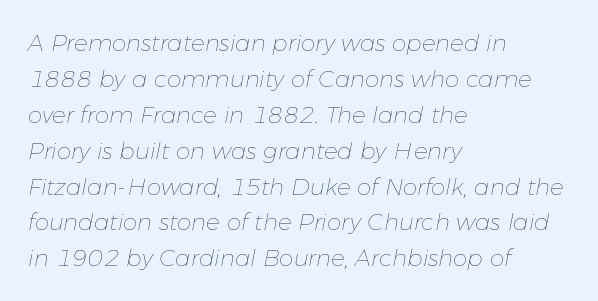
The image shows 23 px text type, italic (leaning right); set left-aligned, normal line spacing (1.56x), normal letter spacing, not underlined.
